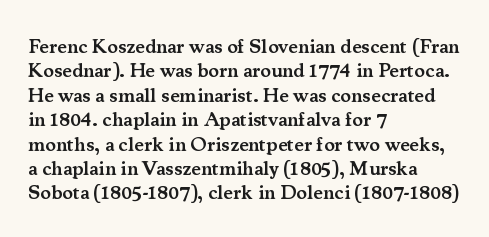
{"italic": "no", "bold": "semi", "underline": "no", "align": "left", "line_spacing_ratio": 1.22, "letter_spacing": "normal", "letter_spacing_em": 0.0, "glyph_px": 20}
